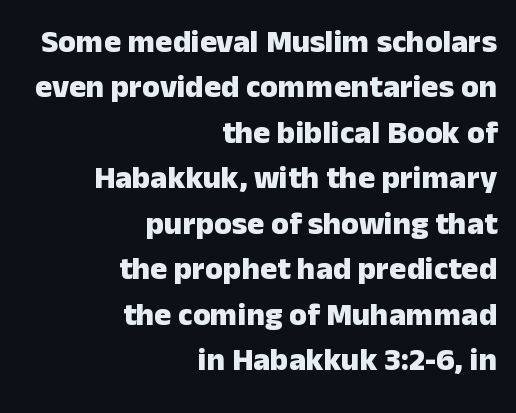
Typographic density is high because the face is bold. Leading matches the norm, producing a regular column. Type without underlining. Grotesque or geometric, the face here clearly has no serifs. This is the regular roman posture of the typeface.
